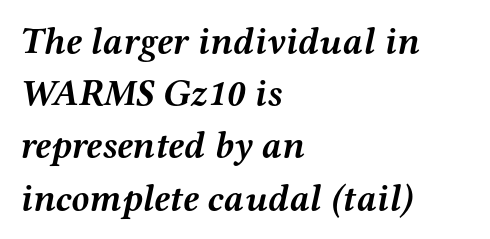
{"serif": "yes", "italic": "yes", "lean": "right", "slant_degrees": 12, "bold": "yes", "weight": "semibold", "width": "wide", "stroke_contrast": "medium", "x_height": "medium", "monospaced": "no", "underline": "no", "align": "left", "line_spacing": "normal", "line_spacing_ratio": 1.41, "letter_spacing": "normal", "letter_spacing_em": 0.0, "glyph_px": 37}
